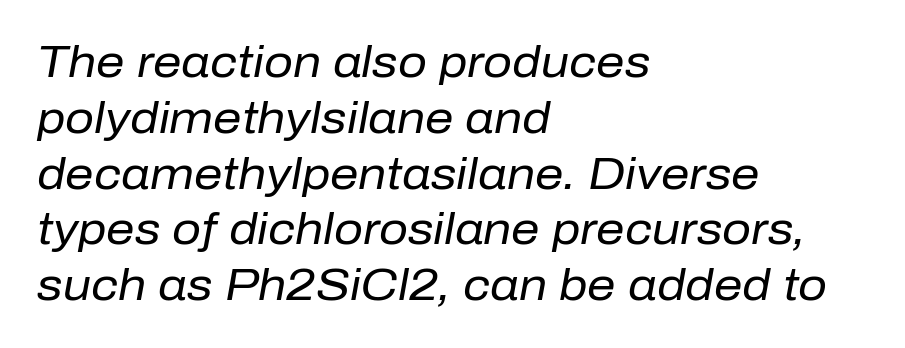
{"italic": "yes", "lean": "right", "slant_degrees": 10, "bold": "no", "weight": "regular", "width": "normal", "stroke_contrast": "low", "x_height": "medium", "monospaced": "no", "underline": "no", "align": "left", "line_spacing_ratio": 1.24, "letter_spacing": "normal", "letter_spacing_em": 0.0, "glyph_px": 45}
